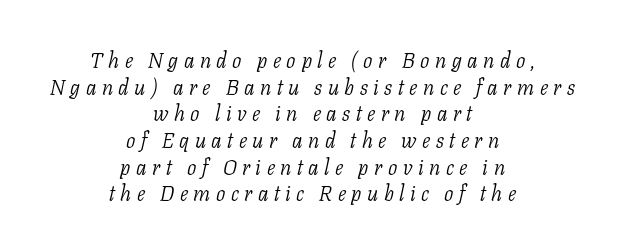
{"italic": "yes", "lean": "right", "slant_degrees": 11, "bold": "no", "underline": "no", "align": "center", "line_spacing": "normal", "line_spacing_ratio": 1.27, "letter_spacing": "wide", "letter_spacing_em": 0.26, "glyph_px": 21}
